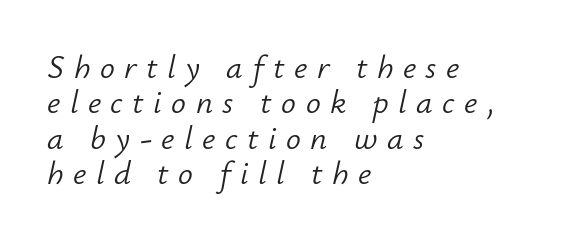
Q: Is the text bold? A: No.
Q: Is the text italic (slanted)? A: Yes, it leans right by about 12 degrees.
Q: Is the text underlined? A: No.
Q: How is the paragraph aligned? A: Left-aligned.
Q: Is the spacing between letters normal or unusually wide? A: Unusually wide.
Q: Is the spacing between lines tight, normal or loose? A: Tight.
Q: Width (condensed, normal, or wide)? A: Normal.
Q: Stroke contrast? A: Low.
Q: x-height? A: Small.
Q: Monospaced? A: No.
